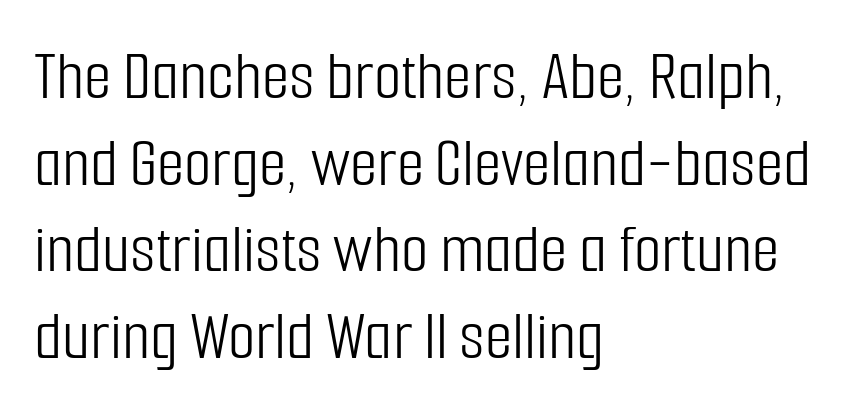
{"serif": "no", "italic": "no", "bold": "no", "weight": "light", "width": "condensed", "stroke_contrast": "low", "x_height": "medium", "monospaced": "no", "underline": "no", "align": "left", "line_spacing_ratio": 1.22, "letter_spacing": "normal", "letter_spacing_em": 0.0, "glyph_px": 71}
